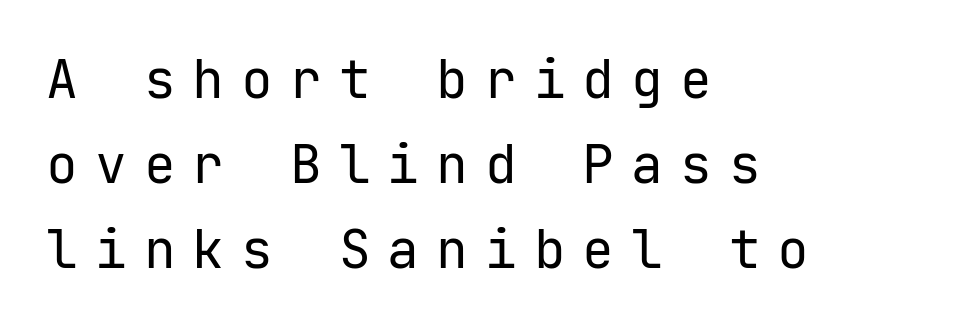
Q: Is the text bold? A: No.
Q: Is the text italic (slanted)? A: No, it is upright.
Q: Is the typeface a serif or a sans-serif typeface? A: Sans-serif.
Q: Is the text underlined? A: No.
Q: How is the paragraph aligned? A: Left-aligned.
Q: Is the spacing between letters normal or unusually wide? A: Unusually wide.
Q: Is the spacing between lines tight, normal or loose? A: Normal.
Q: Width (condensed, normal, or wide)? A: Normal.
Q: Stroke contrast? A: Low.
Q: x-height? A: Medium.
Q: Monospaced? A: Yes.
